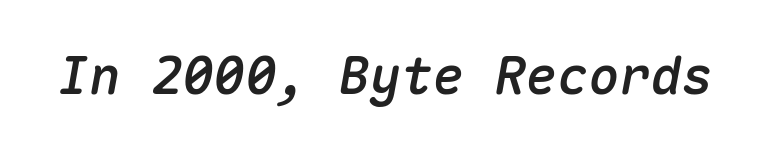
The image shows 52 px text type, italic (leaning right), monospaced; set normal letter spacing, not underlined; medium stroke contrast and a medium x-height.
